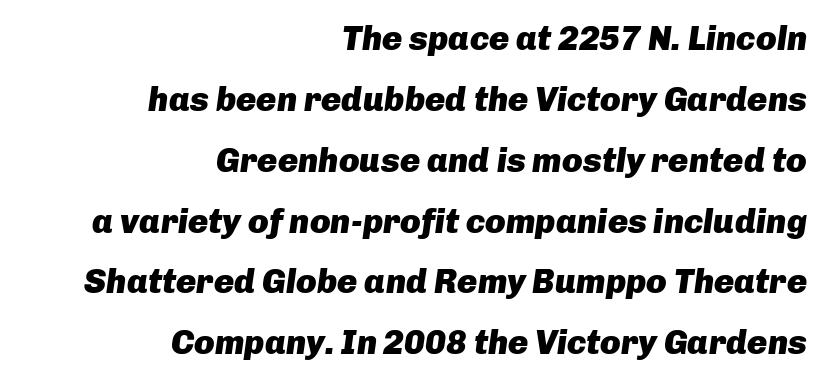
The image shows 34 px heavy type, italic (leaning right); set right-aligned, line spacing 1.79x, normal letter spacing, not underlined; low stroke contrast and a medium x-height.
